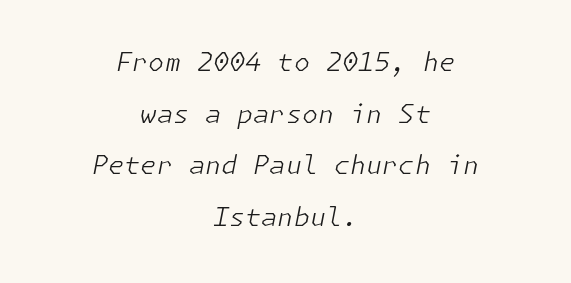
The image shows 26 px text type, italic (leaning right); set centered, loose line spacing (1.99x), normal letter spacing, not underlined.
